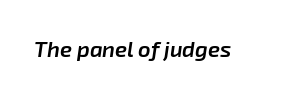
A typesetter would call this zero additional tracking. There's an unmistakable incline to the writing here. Any mark beneath the type? The region is blank. Weight check: semibold — heavier than regular, not quite bold.
